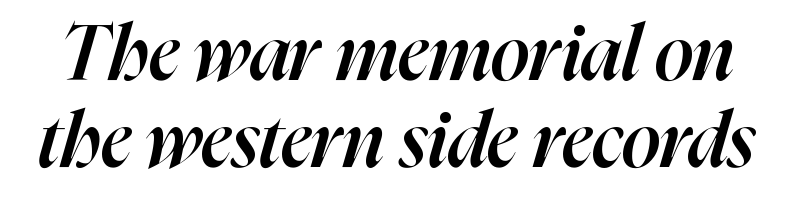
{"italic": "yes", "lean": "right", "slant_degrees": 16, "bold": "semi", "weight": "semibold", "width": "normal", "stroke_contrast": "high", "x_height": "medium", "monospaced": "no", "underline": "no", "line_spacing": "tight", "line_spacing_ratio": 1.15, "letter_spacing": "normal", "letter_spacing_em": 0.0, "glyph_px": 76}
